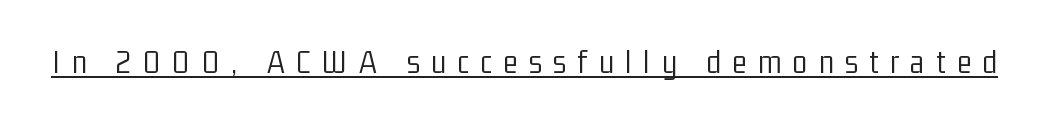
{"serif": "no", "italic": "no", "bold": "no", "weight": "light", "width": "condensed", "stroke_contrast": "low", "x_height": "medium", "monospaced": "no", "underline": "yes", "letter_spacing": "wide", "letter_spacing_em": 0.34, "glyph_px": 34}
